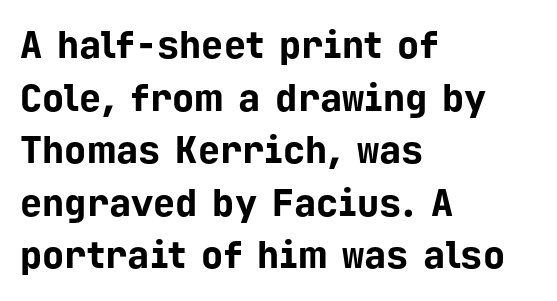
Q: Is the text bold? A: Yes.
Q: Is the text italic (slanted)? A: No, it is upright.
Q: Is the typeface a serif or a sans-serif typeface? A: Sans-serif.
Q: Is the text underlined? A: No.
Q: How is the paragraph aligned? A: Left-aligned.
Q: Is the spacing between letters normal or unusually wide? A: Normal.
Q: Is the spacing between lines tight, normal or loose? A: Normal.
Q: Width (condensed, normal, or wide)? A: Normal.
Q: Stroke contrast? A: Low.
Q: x-height? A: Medium.
Q: Monospaced? A: Yes.
